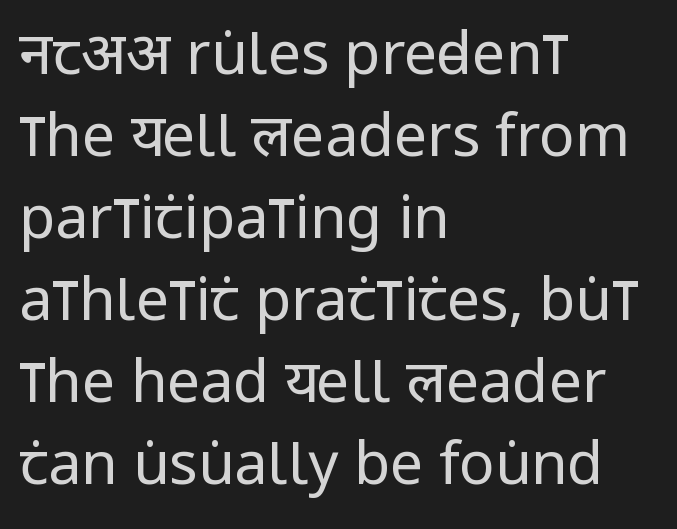
The image shows 59 px regular-weight, condensed sans-serif type, upright; set left-aligned, normal line spacing (1.39x), normal letter spacing, not underlined; low stroke contrast and a large x-height.
